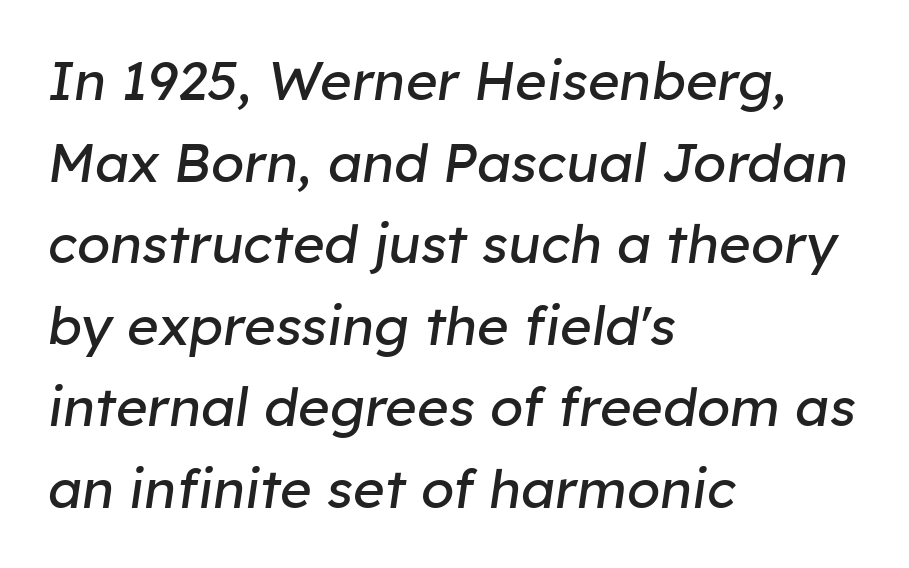
{"italic": "yes", "lean": "right", "slant_degrees": 8, "bold": "no", "weight": "regular", "width": "normal", "stroke_contrast": "low", "x_height": "medium", "monospaced": "no", "underline": "no", "align": "left", "line_spacing": "normal", "line_spacing_ratio": 1.51, "letter_spacing": "normal", "letter_spacing_em": 0.0, "glyph_px": 54}
